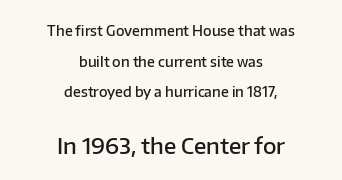
The image shows 22 px text type, upright; set centered, loose line spacing (2.19x), normal letter spacing, not underlined; the second (bottom) block is 1.57x larger.
